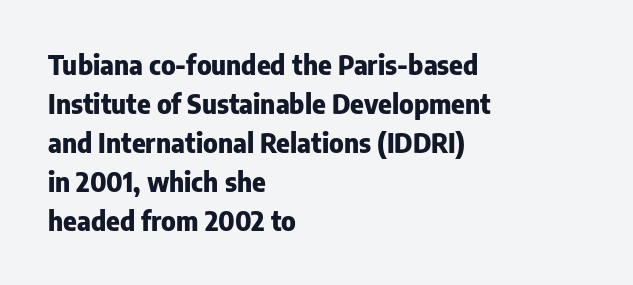
Successive baselines arrive at the customary interval. Nope, not italic — everything's standing straight. Stroke thickness is high; the sample reads as a true bold. Line starts are locked; line ends wander. Clear beneath every line of the passage. The line texture is even and compact thanks to regular tracking.
